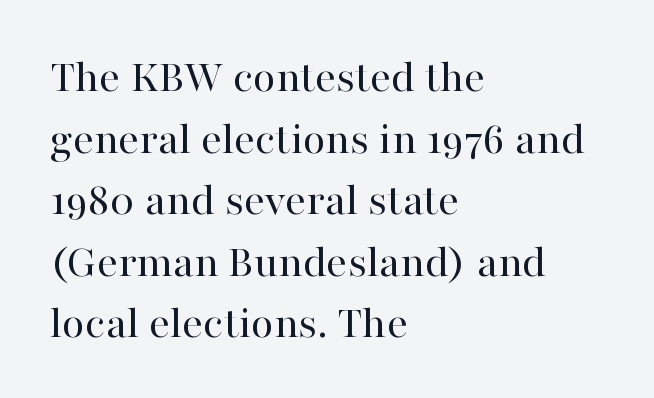
These lines keep a tight, regular rhythm from letter to letter. Looks like regular typesetting: each glyph gets only the width it needs. Does the leading feel generous? No, just average. No chunkiness to these letters — they're not bold. The face used here is seriffed, in the tradition of book romans. Does the copy run flush right? No — it runs flush left.
